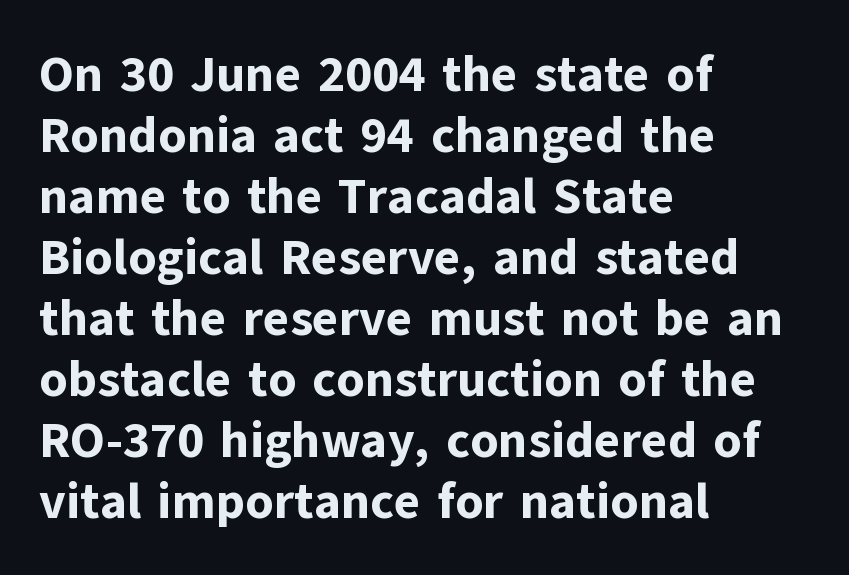
Q: Is the text bold? A: Yes.
Q: Is the text italic (slanted)? A: No, it is upright.
Q: Is the typeface a serif or a sans-serif typeface? A: Sans-serif.
Q: Is the text underlined? A: No.
Q: How is the paragraph aligned? A: Left-aligned.
Q: Is the spacing between letters normal or unusually wide? A: Normal.
Q: Width (condensed, normal, or wide)? A: Normal.
Q: Stroke contrast? A: Low.
Q: x-height? A: Medium.
Q: Monospaced? A: No.
